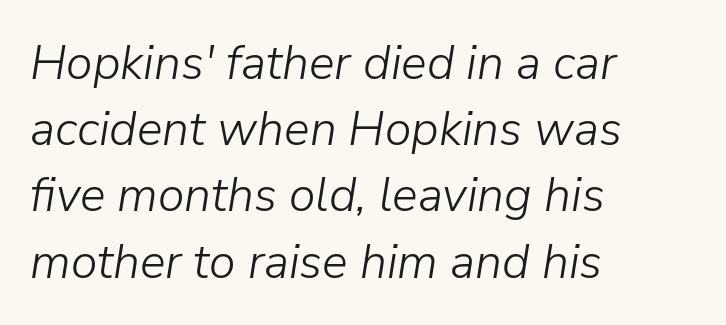
Q: Is the text bold? A: No.
Q: Is the text italic (slanted)? A: Yes, it leans right by about 9 degrees.
Q: Is the text underlined? A: No.
Q: How is the paragraph aligned? A: Left-aligned.
Q: Is the spacing between letters normal or unusually wide? A: Normal.
Q: Is the spacing between lines tight, normal or loose? A: Normal.
Q: Width (condensed, normal, or wide)? A: Normal.
Q: Stroke contrast? A: Low.
Q: x-height? A: Medium.
Q: Monospaced? A: No.
